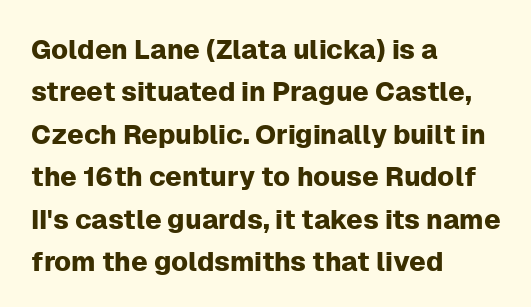
The image shows 27 px text type, upright; set left-aligned, normal line spacing (1.57x), normal letter spacing, not underlined.
